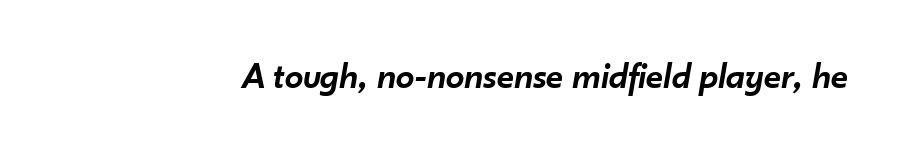
When letters slant like this, we call the style italic. Think of a printed novel: that variable character pitch is what you see here. Clear beneath every line of the passage. I'd describe the lettering as semibold — firm but not a full bold.
